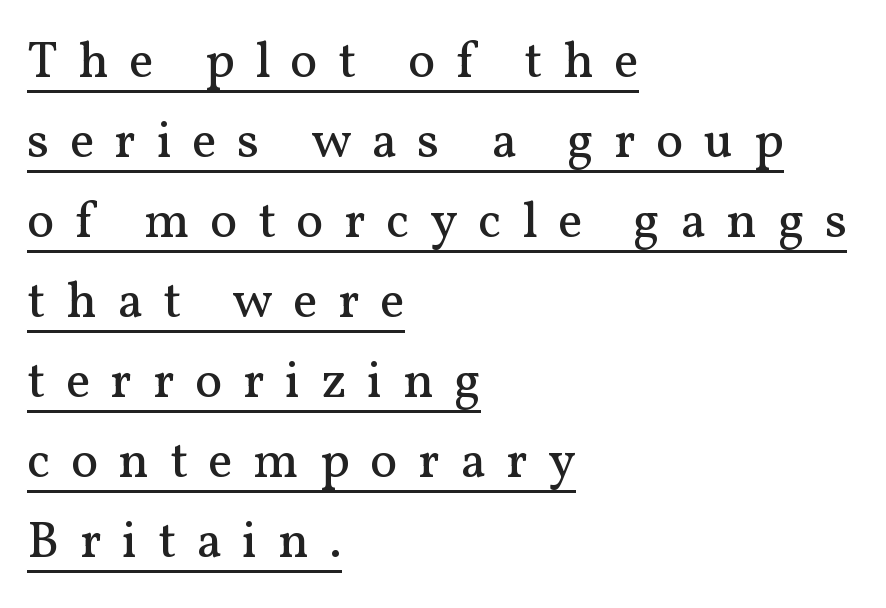
{"serif": "yes", "italic": "no", "bold": "no", "weight": "regular", "width": "normal", "stroke_contrast": "medium", "x_height": "medium", "monospaced": "no", "underline": "yes", "align": "left", "line_spacing": "normal", "line_spacing_ratio": 1.54, "letter_spacing": "wide", "letter_spacing_em": 0.39, "glyph_px": 52}
